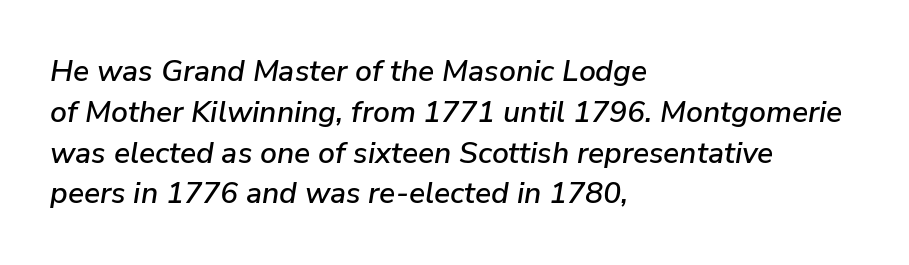
{"italic": "yes", "lean": "right", "slant_degrees": 9, "width": "normal", "stroke_contrast": "low", "x_height": "medium", "monospaced": "no", "underline": "no", "align": "left", "line_spacing": "normal", "line_spacing_ratio": 1.36, "letter_spacing": "normal", "letter_spacing_em": 0.0, "glyph_px": 30}
